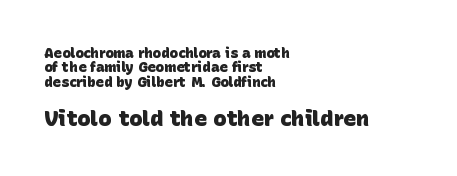
{"bold": "yes", "underline": "no", "align": "left", "line_spacing": "tight", "line_spacing_ratio": 1.03, "letter_spacing": "normal", "letter_spacing_em": 0.0, "larger_block": "second", "size_ratio": 1.57, "glyph_px": 22}
